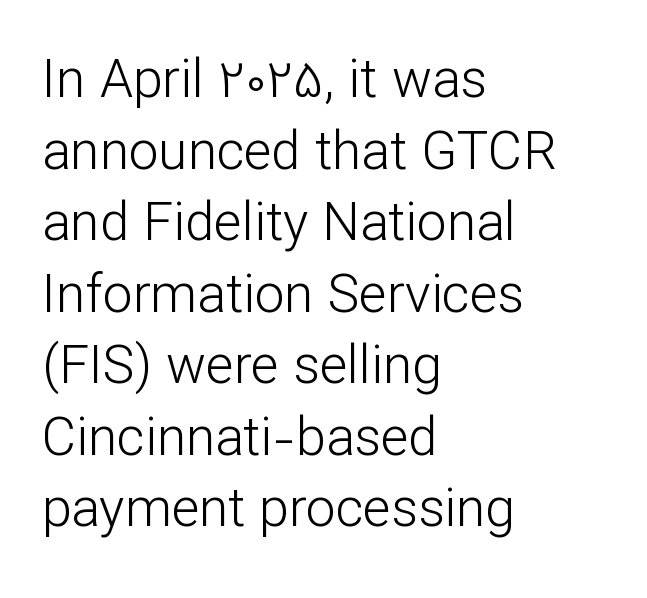
{"serif": "no", "italic": "no", "bold": "no", "weight": "light", "width": "normal", "stroke_contrast": "low", "x_height": "medium", "monospaced": "no", "underline": "no", "align": "left", "line_spacing": "normal", "line_spacing_ratio": 1.35, "letter_spacing": "normal", "letter_spacing_em": 0.0, "glyph_px": 53}
